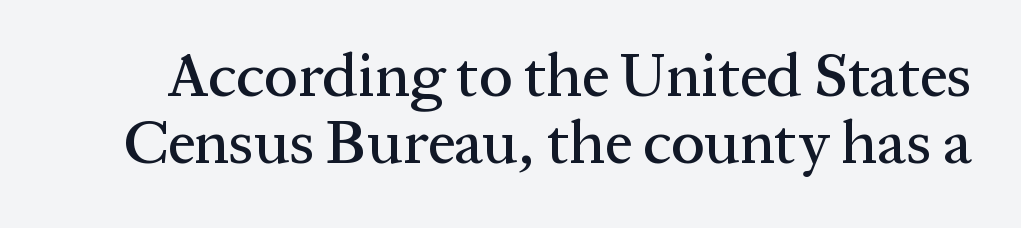
The image shows 61 px serif type, upright; set tight line spacing (1.1x), normal letter spacing, not underlined; medium stroke contrast and a medium x-height.
